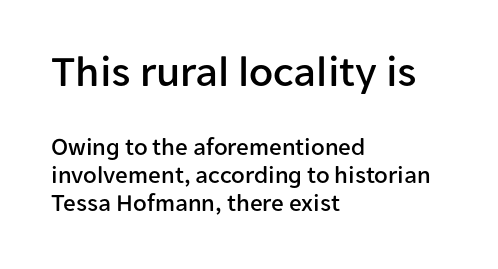
Q: Is the text italic (slanted)? A: No, it is upright.
Q: Is the typeface a serif or a sans-serif typeface? A: Sans-serif.
Q: Is the text underlined? A: No.
Q: How is the paragraph aligned? A: Left-aligned.
Q: Is the spacing between letters normal or unusually wide? A: Normal.
Q: Is the spacing between lines tight, normal or loose? A: Tight.
Q: Which block of text is set in a larger size, the first (top) or the second (bottom)? A: The first (top) one.
Q: Width (condensed, normal, or wide)? A: Normal.
Q: Stroke contrast? A: Low.
Q: x-height? A: Medium.
Q: Monospaced? A: No.
